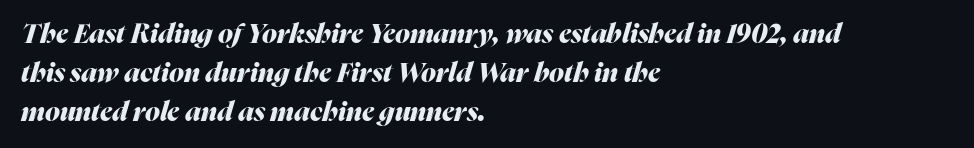
{"italic": "yes", "lean": "right", "slant_degrees": 16, "bold": "yes", "underline": "no", "align": "left", "line_spacing": "normal", "line_spacing_ratio": 1.44, "letter_spacing": "normal", "letter_spacing_em": 0.0, "glyph_px": 27}
